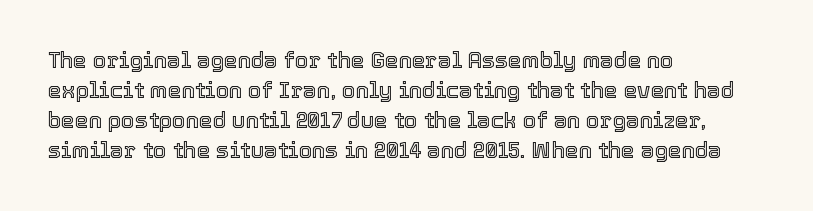
Decoration check: the copy has no underline. A roman cut, with each character standing at attention. The line-height multiplier appears to be the usual default. In CSS terms this would be text-align: left. Words appear dense and cohesive because spacing is normal.
